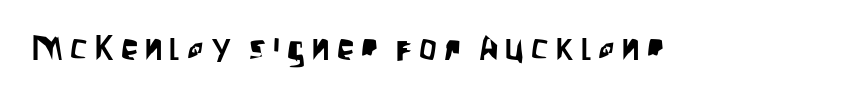
{"serif": "no", "italic": "no", "width": "condensed", "stroke_contrast": "low", "x_height": "large", "monospaced": "no", "underline": "no", "letter_spacing": "wide", "letter_spacing_em": 0.2, "glyph_px": 35}
